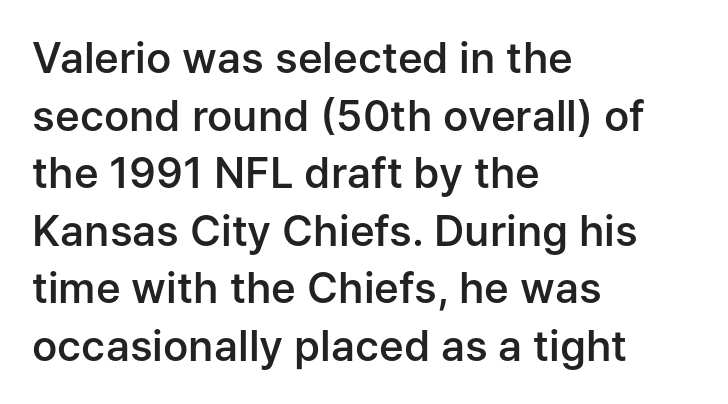
Q: Is the text bold? A: Semi-bold.
Q: Is the text italic (slanted)? A: No, it is upright.
Q: Is the typeface a serif or a sans-serif typeface? A: Sans-serif.
Q: Is the text underlined? A: No.
Q: How is the paragraph aligned? A: Left-aligned.
Q: Is the spacing between letters normal or unusually wide? A: Normal.
Q: Is the spacing between lines tight, normal or loose? A: Normal.
Q: Width (condensed, normal, or wide)? A: Normal.
Q: Stroke contrast? A: Low.
Q: x-height? A: Medium.
Q: Monospaced? A: No.
